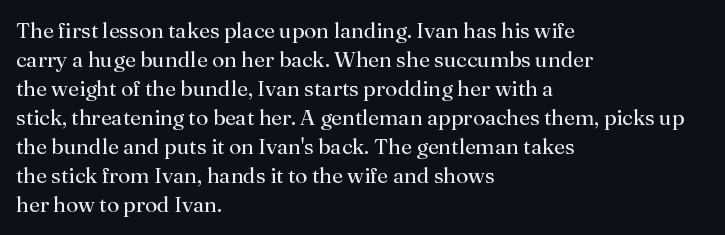
The image shows 22 px text type, upright; set left-aligned, normal line spacing (1.32x), normal letter spacing, not underlined.
